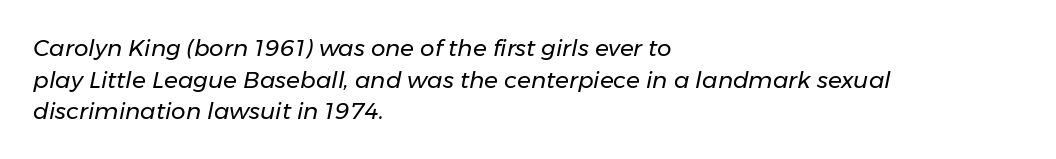
{"italic": "yes", "lean": "right", "slant_degrees": 11, "bold": "no", "underline": "no", "align": "left", "line_spacing": "normal", "line_spacing_ratio": 1.37, "letter_spacing": "normal", "letter_spacing_em": 0.0, "glyph_px": 23}
